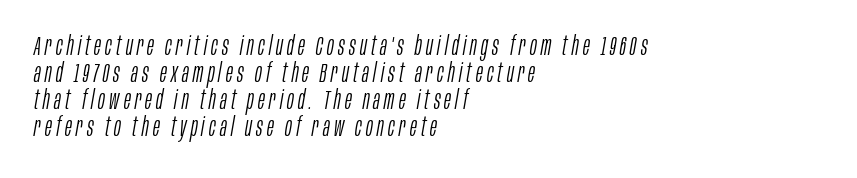
Q: Is the text bold? A: No.
Q: Is the text italic (slanted)? A: Yes, it leans right by about 10 degrees.
Q: Is the text underlined? A: No.
Q: How is the paragraph aligned? A: Left-aligned.
Q: Is the spacing between lines tight, normal or loose? A: Tight.
